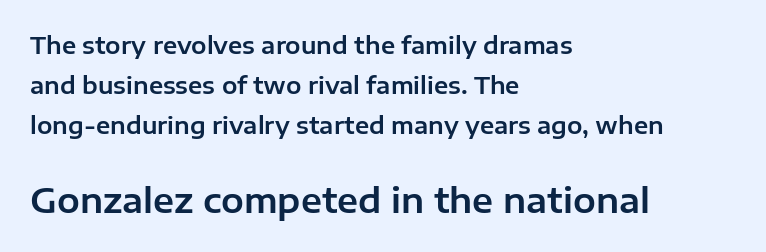
{"serif": "no", "italic": "no", "width": "normal", "stroke_contrast": "low", "x_height": "medium", "monospaced": "no", "underline": "no", "align": "left", "line_spacing_ratio": 1.74, "letter_spacing": "normal", "letter_spacing_em": 0.0, "larger_block": "second", "size_ratio": 1.48, "glyph_px": 34}
